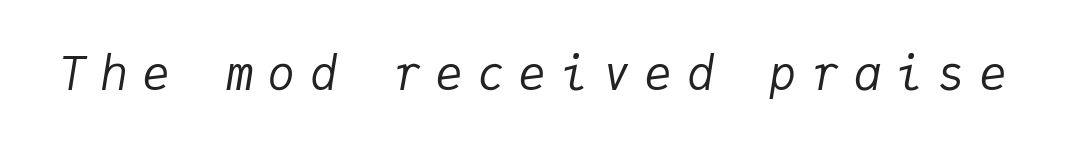
Fixed-width glyphs throughout — classic coding-font behaviour. A bare baseline throughout the passage. Bold? No — there's no thickening of the strokes. Tracking here is generous; glyphs stand well apart from one another. The whole block is typeset with a tilt.
